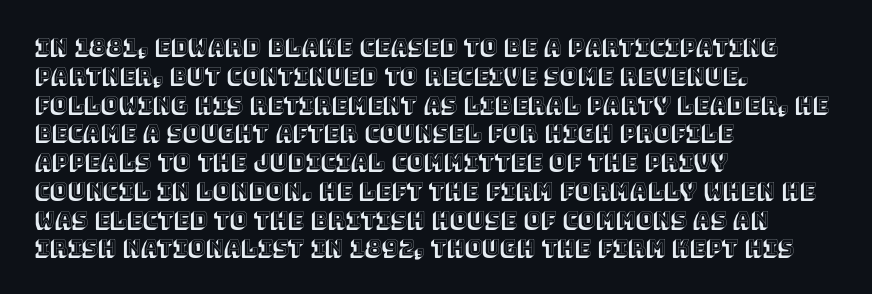
Q: Is the text italic (slanted)? A: No, it is upright.
Q: Is the text underlined? A: No.
Q: How is the paragraph aligned? A: Left-aligned.
Q: Is the spacing between letters normal or unusually wide? A: Normal.
Q: Is the spacing between lines tight, normal or loose? A: Normal.
